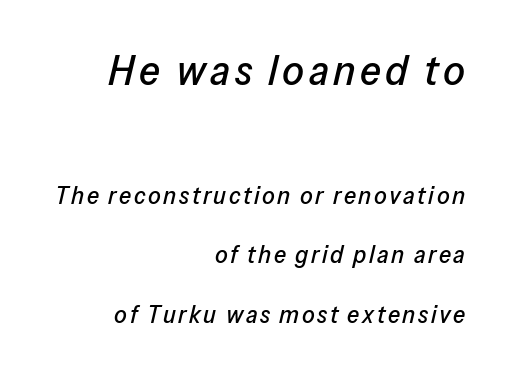
The letters advance in unequal steps, a hallmark of proportional type. Bare-footed words on every line. Which of the two is more prominent by size? The first, at the top. Line spacing here is loose. If you drew a ruler down the right edge, every line would touch it. The typography opts for an oblique posture over an upright one.
